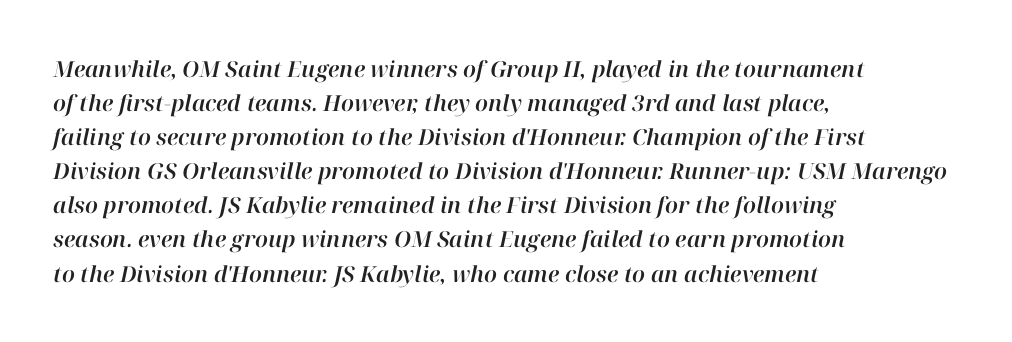
The image shows 22 px text type, italic (leaning right); set left-aligned, normal line spacing (1.55x), normal letter spacing, not underlined.
